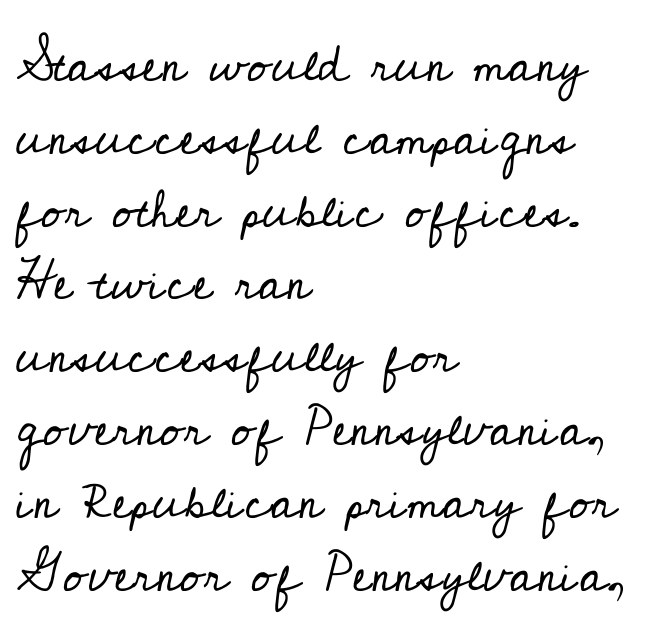
{"serif": "yes", "bold": "no", "weight": "regular", "width": "normal", "stroke_contrast": "low", "x_height": "small", "monospaced": "no", "underline": "no", "align": "left", "line_spacing": "normal", "line_spacing_ratio": 1.4, "letter_spacing": "normal", "letter_spacing_em": 0.0, "glyph_px": 52}
